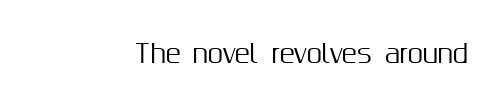
If you drew a line through each stem, it would be perfectly vertical. Characters follow at the spacing the type designer built in. The words here are not underlined.
